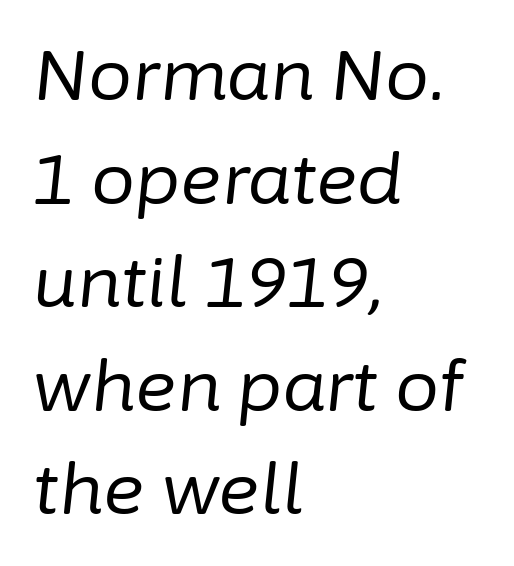
The image shows 70 px regular-weight type, italic (leaning right); set left-aligned, normal line spacing (1.48x), normal letter spacing, not underlined; low stroke contrast and a medium x-height.
